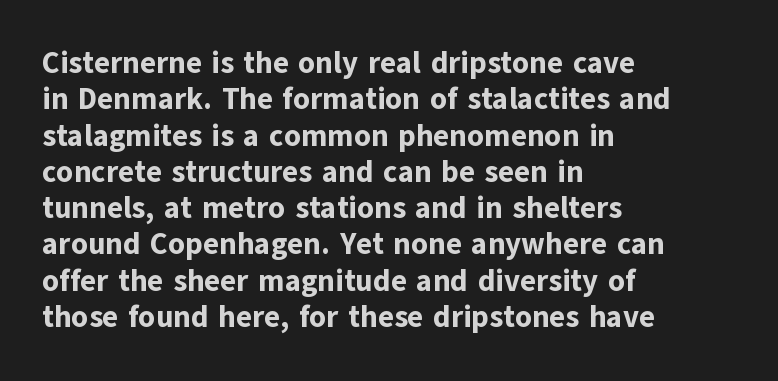
Words float on clear page, feet unadorned. Upright lettering throughout. Is this a sans? Yes — the strokes have no serifs. Between one letter and the next there's only the usual sliver of space.
